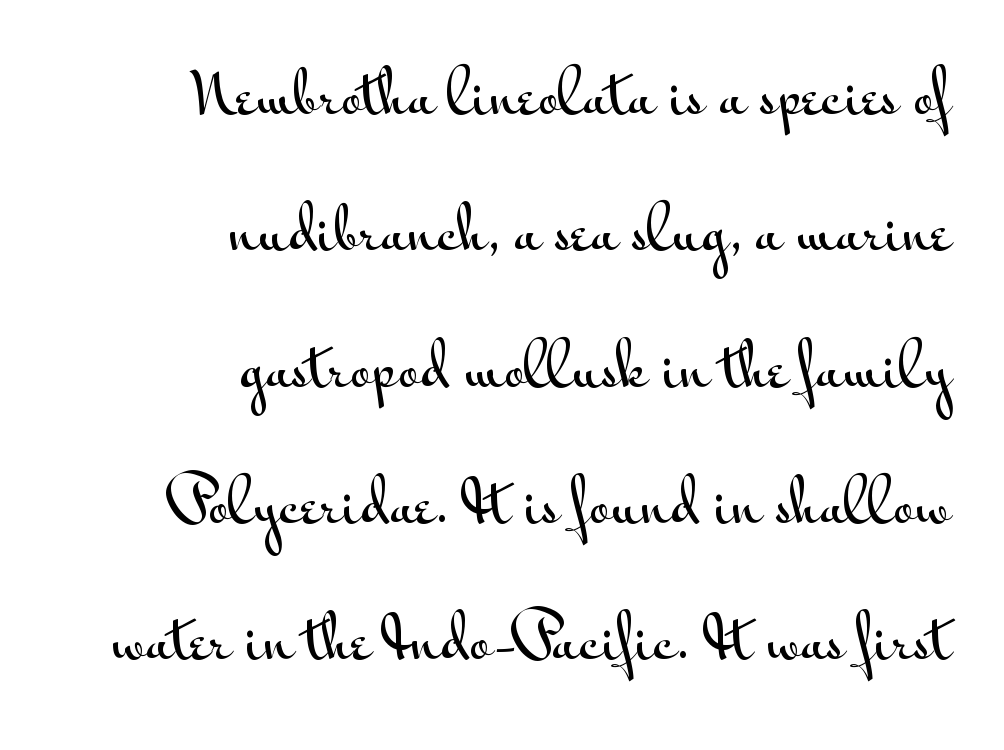
The image shows 58 px wide sans-serif type; set right-aligned, loose line spacing (2.35x), normal letter spacing, not underlined; medium stroke contrast and a small x-height.
